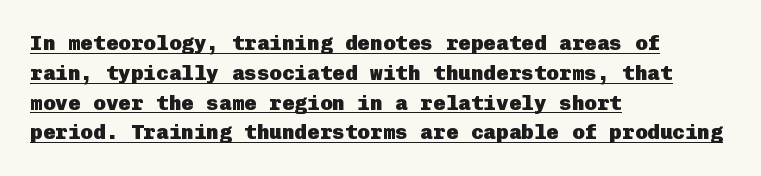
Unlike italic type, these characters show no tilt at all. Left-aligned paragraph, ragged on the right. The typesetting leans heavy: a genuine bold. The space between consecutive lines is moderate. Is the letter spacing exaggerated? No — it looks like the ordinary default.
